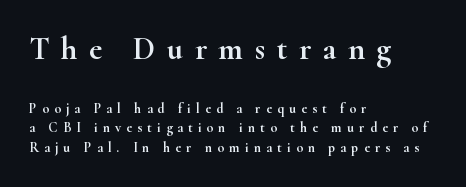
The image shows 32 px wide serif type, upright; set left-aligned, normal line spacing (1.41x), unusually wide letter spacing (+0.36 em), not underlined; the first (top) block is 2.29x larger; high stroke contrast and a small x-height.
